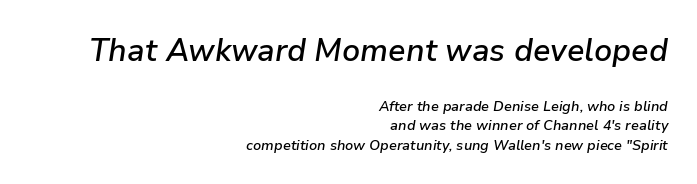
Q: Is the text bold? A: Semi-bold.
Q: Is the text italic (slanted)? A: Yes, it leans right by about 9 degrees.
Q: Is the text underlined? A: No.
Q: How is the paragraph aligned? A: Right-aligned.
Q: Is the spacing between letters normal or unusually wide? A: Normal.
Q: Is the spacing between lines tight, normal or loose? A: Normal.
Q: Which block of text is set in a larger size, the first (top) or the second (bottom)? A: The first (top) one.
Q: Width (condensed, normal, or wide)? A: Normal.
Q: Stroke contrast? A: Low.
Q: x-height? A: Medium.
Q: Monospaced? A: No.
